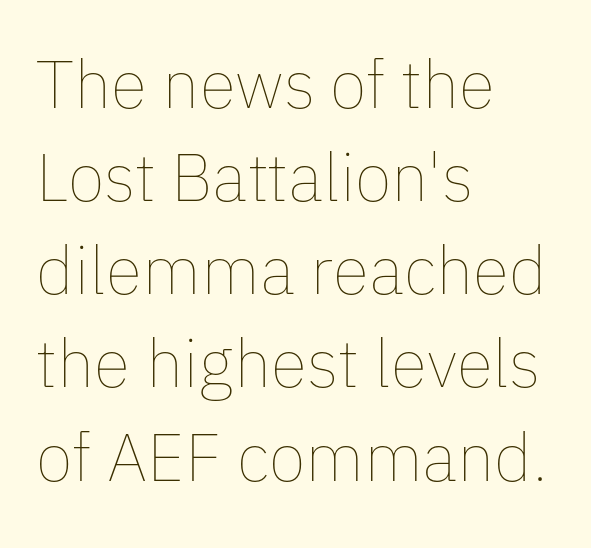
Q: Is the text bold? A: No.
Q: Is the text italic (slanted)? A: No, it is upright.
Q: Is the text underlined? A: No.
Q: How is the paragraph aligned? A: Left-aligned.
Q: Is the spacing between letters normal or unusually wide? A: Normal.
Q: Is the spacing between lines tight, normal or loose? A: Normal.
Q: Width (condensed, normal, or wide)? A: Normal.
Q: Stroke contrast? A: Low.
Q: x-height? A: Medium.
Q: Monospaced? A: No.
